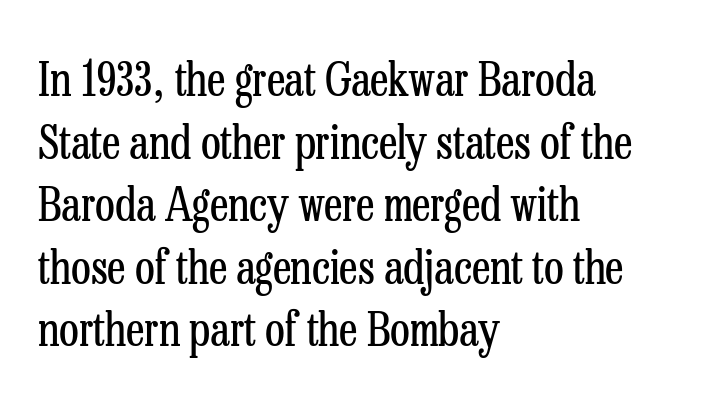
Q: Is the text bold? A: No.
Q: Is the text italic (slanted)? A: No, it is upright.
Q: Is the typeface a serif or a sans-serif typeface? A: Serif.
Q: Is the text underlined? A: No.
Q: How is the paragraph aligned? A: Left-aligned.
Q: Is the spacing between letters normal or unusually wide? A: Normal.
Q: Is the spacing between lines tight, normal or loose? A: Normal.
Q: Width (condensed, normal, or wide)? A: Condensed.
Q: Stroke contrast? A: Low.
Q: x-height? A: Medium.
Q: Monospaced? A: No.
